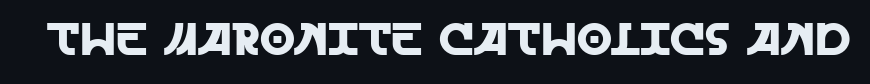
The letters advance in unequal steps, a hallmark of proportional type. Regarding serifs, this sample does without them. You could call the tracking neutral — neither tight nor loose. A clean baseline with only descenders dipping below it.
